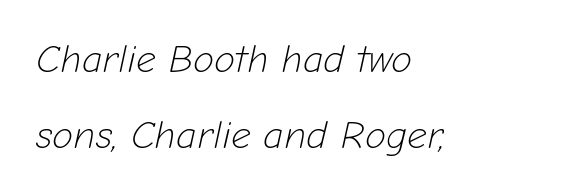
Q: Is the text bold? A: No.
Q: Is the text italic (slanted)? A: Yes, it leans right by about 12 degrees.
Q: Is the text underlined? A: No.
Q: How is the paragraph aligned? A: Left-aligned.
Q: Is the spacing between letters normal or unusually wide? A: Normal.
Q: Is the spacing between lines tight, normal or loose? A: Loose.
Q: Width (condensed, normal, or wide)? A: Normal.
Q: Stroke contrast? A: Low.
Q: x-height? A: Medium.
Q: Monospaced? A: No.
